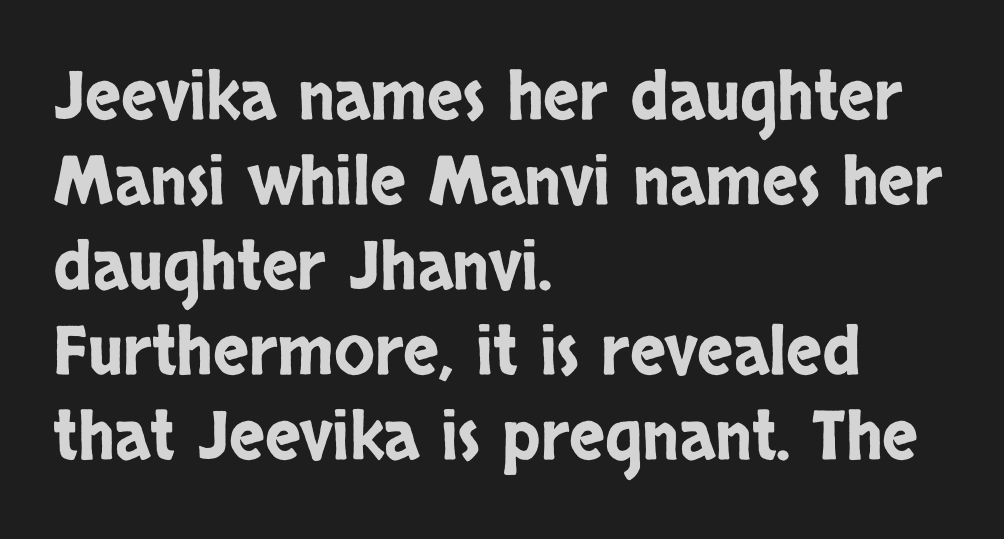
The image shows 67 px condensed sans-serif type, upright; set left-aligned, normal line spacing (1.27x), normal letter spacing, not underlined; low stroke contrast and a large x-height.
